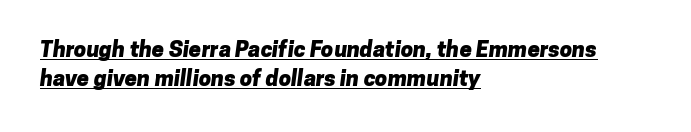
{"bold": "yes", "underline": "yes", "align": "left", "line_spacing": "normal", "line_spacing_ratio": 1.3, "letter_spacing": "normal", "letter_spacing_em": 0.0, "glyph_px": 22}
